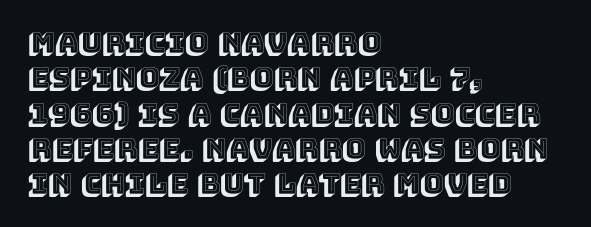
Think of a printed novel: that variable character pitch is what you see here. Horizontal bands of white between lines are of average thickness. How are the letters spaced? Ordinarily, with no added tracking. The foot of each line stays bare and open. Reading down the block, your eye returns to a fixed left position each line.
